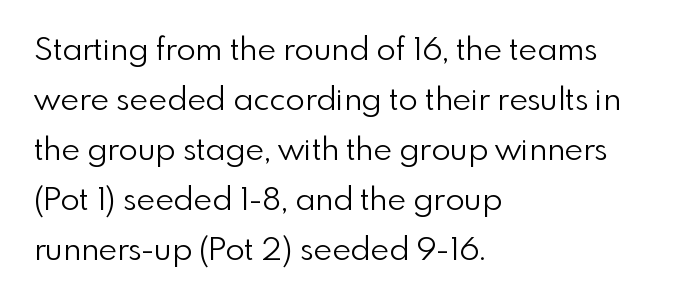
Q: Is the text bold? A: No.
Q: Is the text italic (slanted)? A: No, it is upright.
Q: Is the typeface a serif or a sans-serif typeface? A: Sans-serif.
Q: Is the text underlined? A: No.
Q: How is the paragraph aligned? A: Left-aligned.
Q: Is the spacing between letters normal or unusually wide? A: Normal.
Q: Is the spacing between lines tight, normal or loose? A: Normal.
Q: Width (condensed, normal, or wide)? A: Normal.
Q: x-height? A: Small.
Q: Monospaced? A: No.
